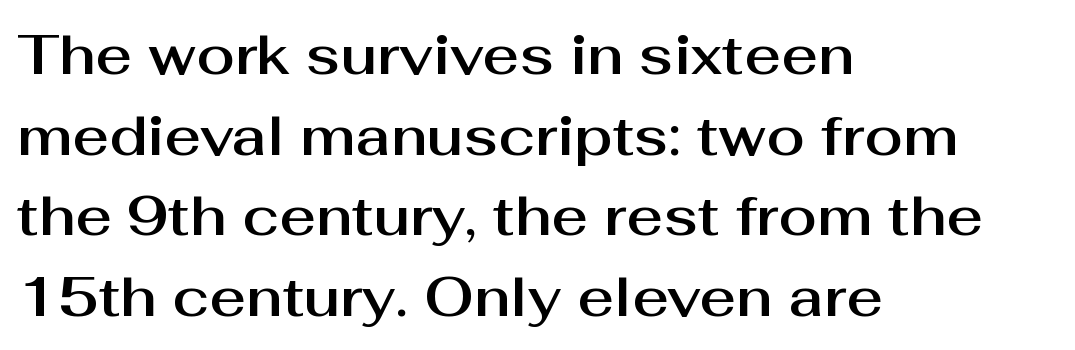
Q: Is the text italic (slanted)? A: No, it is upright.
Q: Is the typeface a serif or a sans-serif typeface? A: Sans-serif.
Q: Is the text underlined? A: No.
Q: How is the paragraph aligned? A: Left-aligned.
Q: Is the spacing between letters normal or unusually wide? A: Normal.
Q: Is the spacing between lines tight, normal or loose? A: Normal.
Q: Width (condensed, normal, or wide)? A: Normal.
Q: Stroke contrast? A: Medium.
Q: x-height? A: Medium.
Q: Monospaced? A: No.
